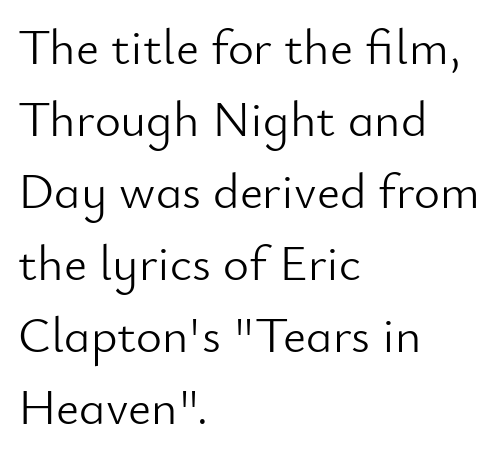
{"serif": "no", "italic": "no", "bold": "no", "weight": "light", "width": "normal", "stroke_contrast": "low", "x_height": "small", "monospaced": "no", "underline": "no", "align": "left", "line_spacing": "normal", "line_spacing_ratio": 1.44, "letter_spacing": "normal", "letter_spacing_em": 0.0, "glyph_px": 50}
